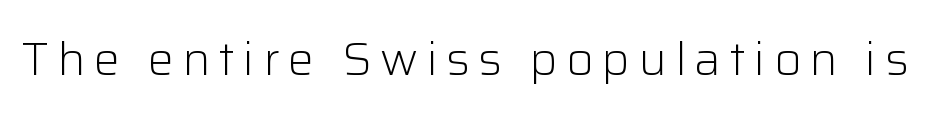
{"serif": "no", "italic": "no", "bold": "no", "weight": "light", "width": "normal", "stroke_contrast": "low", "x_height": "medium", "monospaced": "no", "underline": "no", "glyph_px": 47}
